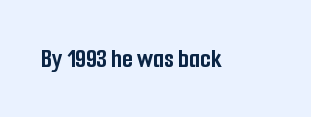
If you drew a line through each stem, it would be perfectly vertical. Students, this is bold: see how much ink each stroke carries. A typesetter would call this zero additional tracking. Typographically, this falls in the sans-serif category.
